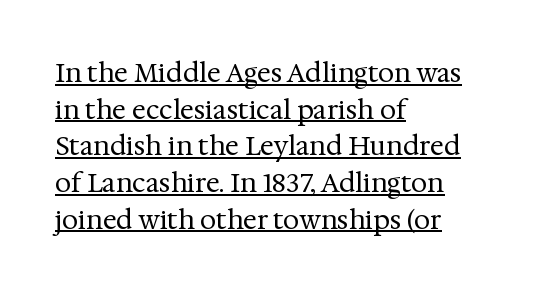
The image shows 26 px text type, upright; set left-aligned, normal line spacing (1.41x), normal letter spacing, underlined.
